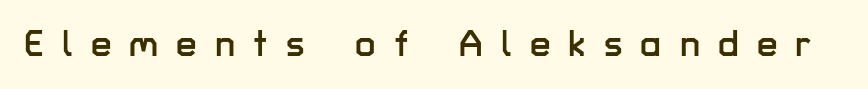
The image shows 37 px sans-serif type, upright; set unusually wide letter spacing (+0.49 em), not underlined; low stroke contrast and a medium x-height.
